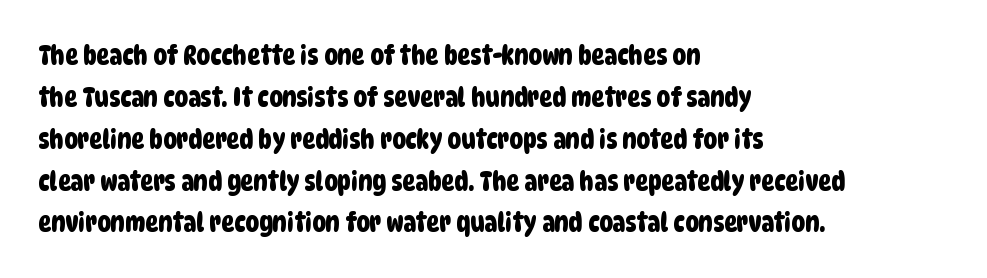
The image shows 27 px text type; set left-aligned, normal line spacing (1.55x), normal letter spacing, not underlined.
